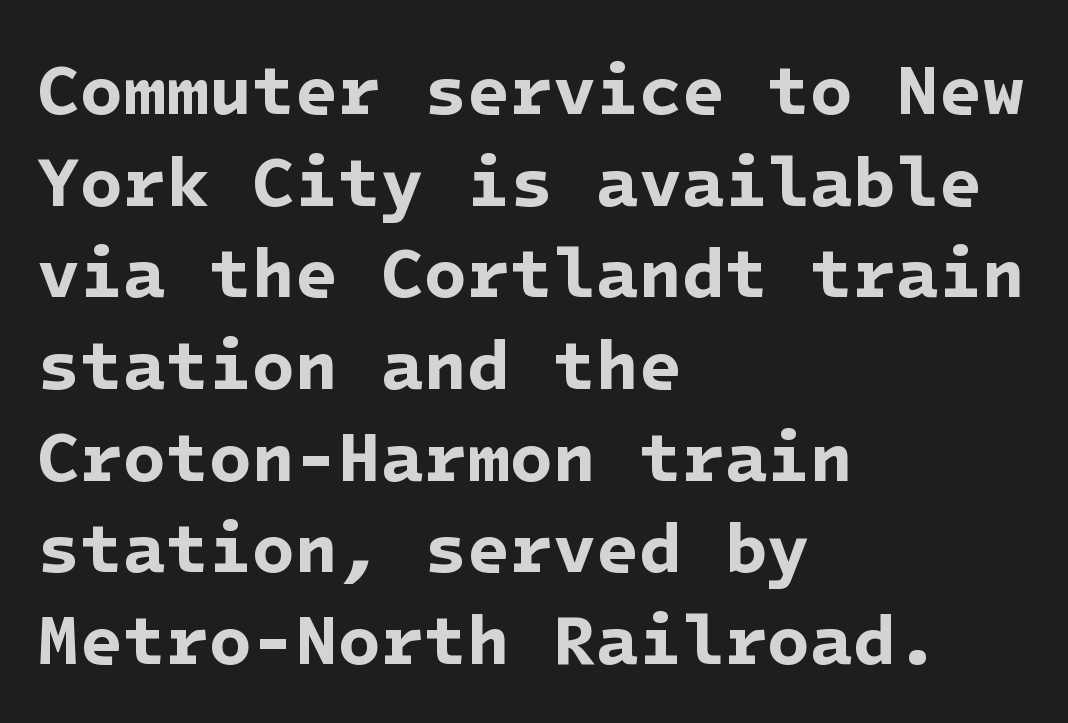
Q: Is the text bold? A: Yes.
Q: Is the typeface a serif or a sans-serif typeface? A: Sans-serif.
Q: Is the text underlined? A: No.
Q: How is the paragraph aligned? A: Left-aligned.
Q: Is the spacing between letters normal or unusually wide? A: Normal.
Q: Is the spacing between lines tight, normal or loose? A: Normal.
Q: Width (condensed, normal, or wide)? A: Normal.
Q: Stroke contrast? A: Low.
Q: x-height? A: Medium.
